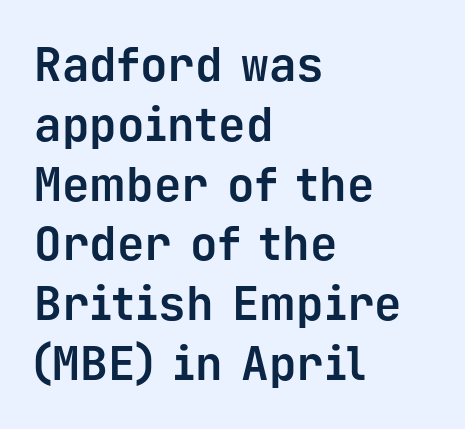
{"serif": "no", "italic": "no", "bold": "yes", "weight": "bold", "width": "normal", "stroke_contrast": "low", "x_height": "medium", "monospaced": "yes", "underline": "no", "align": "left", "line_spacing": "normal", "line_spacing_ratio": 1.3, "letter_spacing": "normal", "letter_spacing_em": 0.0, "glyph_px": 46}
